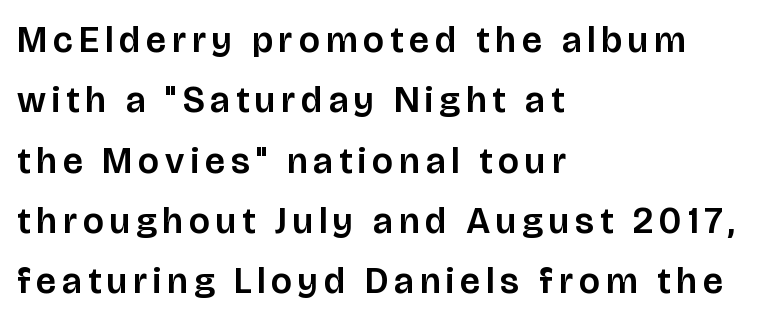
Unlike a traditional serif, this face leaves its strokes unadorned. The rendering anchors every line to the left-hand side. Compared with typical paragraphs, the rows here are spaced about the same. The glyphs are unaccompanied by any horizontal stroke below them. Upright lettering throughout.
